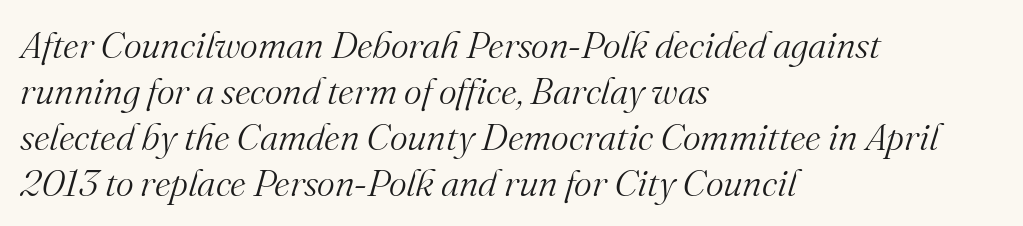
{"serif": "yes", "italic": "yes", "lean": "right", "slant_degrees": 16, "bold": "no", "weight": "light", "width": "normal", "stroke_contrast": "medium", "x_height": "small", "monospaced": "no", "underline": "no", "align": "left", "line_spacing_ratio": 1.21, "letter_spacing": "normal", "letter_spacing_em": 0.0, "glyph_px": 38}
